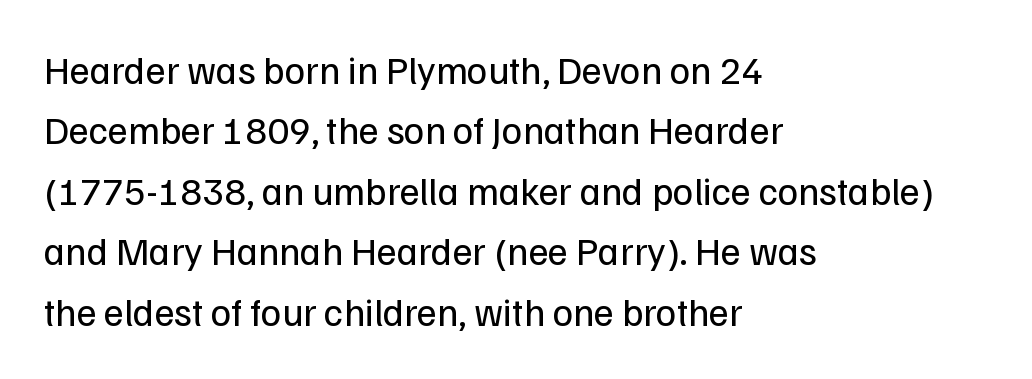
The space between consecutive lines is moderate. Serif or sans? Sans — the stroke terminals are bare. Stems here are at most as thick as an everyday book face. The foot of each line stays bare and open.
